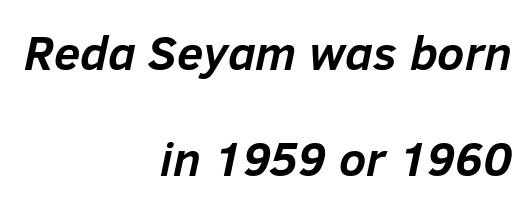
Each new line begins a long way beneath the previous one. In CSS terms this would be text-align: right. What stands out about the letter spacing? Nothing — it is the standard amount. No word sits above an underline. Varying glyph widths throughout — classic text-font behaviour.
